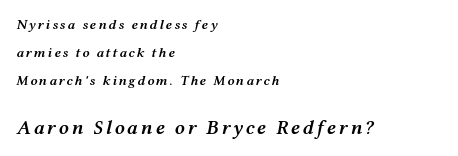
Q: Is the text bold? A: Semi-bold.
Q: Is the text italic (slanted)? A: Yes, it leans right by about 12 degrees.
Q: Is the text underlined? A: No.
Q: How is the paragraph aligned? A: Left-aligned.
Q: Is the spacing between lines tight, normal or loose? A: Loose.
Q: Which block of text is set in a larger size, the first (top) or the second (bottom)? A: The second (bottom) one.
